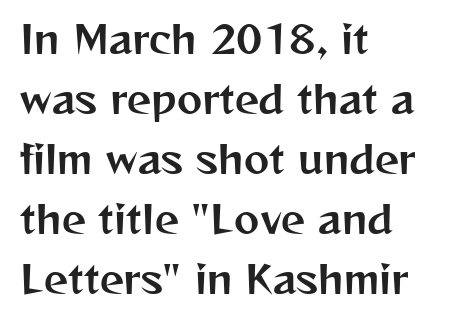
{"serif": "no", "italic": "no", "width": "normal", "stroke_contrast": "medium", "x_height": "medium", "monospaced": "no", "underline": "no", "align": "left", "line_spacing": "normal", "line_spacing_ratio": 1.58, "letter_spacing": "normal", "letter_spacing_em": 0.0, "glyph_px": 38}
